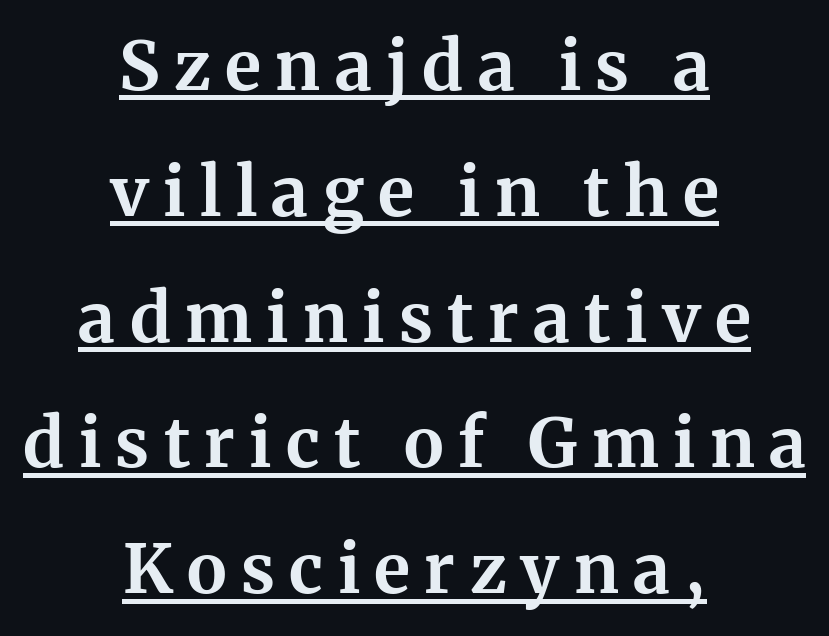
In CSS terms this would be text-align: center. Descenders here cross a horizontal rule under the line. Observe the wide spacing: letters keep a clear distance from each other. Letterform terminals end in serifs throughout the passage.
